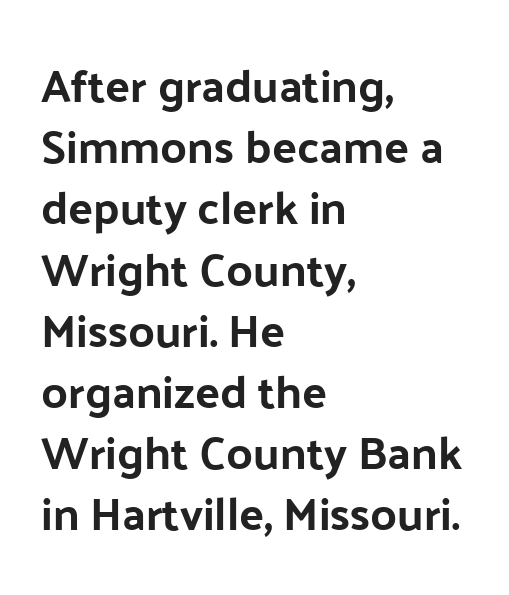
{"serif": "no", "italic": "no", "bold": "yes", "weight": "bold", "width": "normal", "stroke_contrast": "low", "x_height": "medium", "monospaced": "no", "underline": "no", "align": "left", "line_spacing": "normal", "line_spacing_ratio": 1.33, "letter_spacing": "normal", "letter_spacing_em": 0.0, "glyph_px": 46}
